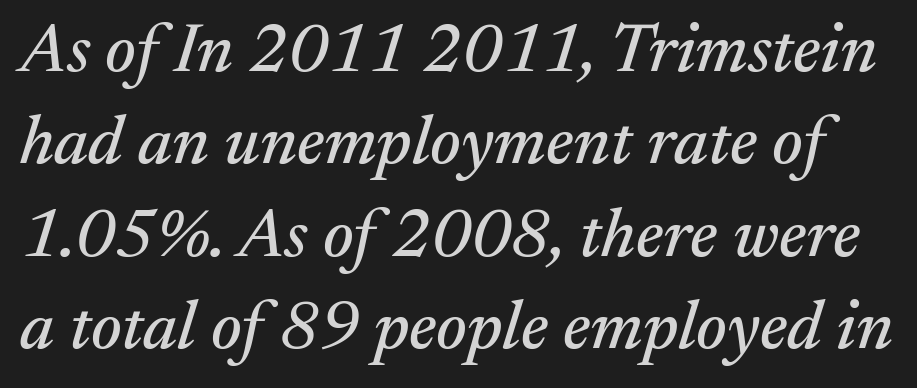
The image shows 69 px serif type, italic (leaning right); set normal line spacing (1.34x), normal letter spacing, not underlined; medium stroke contrast and a medium x-height.
